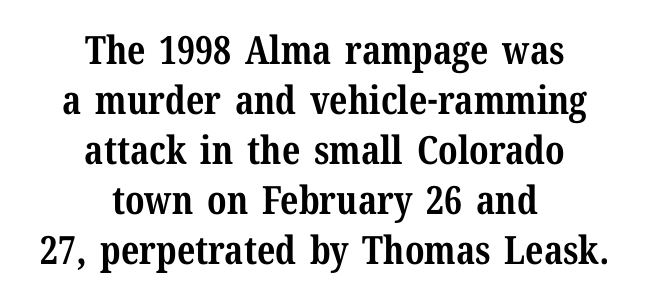
Q: Is the text bold? A: Yes.
Q: Is the text italic (slanted)? A: No, it is upright.
Q: Is the typeface a serif or a sans-serif typeface? A: Serif.
Q: Is the text underlined? A: No.
Q: How is the paragraph aligned? A: Centered.
Q: Is the spacing between letters normal or unusually wide? A: Normal.
Q: Is the spacing between lines tight, normal or loose? A: Normal.
Q: Width (condensed, normal, or wide)? A: Normal.
Q: Stroke contrast? A: Medium.
Q: x-height? A: Medium.
Q: Monospaced? A: No.
